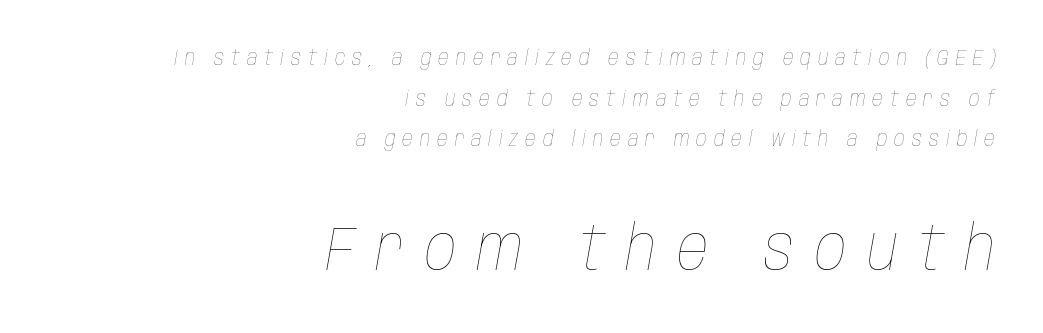
{"italic": "yes", "lean": "right", "slant_degrees": 10, "bold": "no", "weight": "thin", "width": "condensed", "stroke_contrast": "low", "x_height": "large", "monospaced": "no", "underline": "no", "align": "right", "line_spacing": "loose", "line_spacing_ratio": 1.94, "letter_spacing": "wide", "letter_spacing_em": 0.33, "larger_block": "second", "size_ratio": 2.95, "glyph_px": 62}
